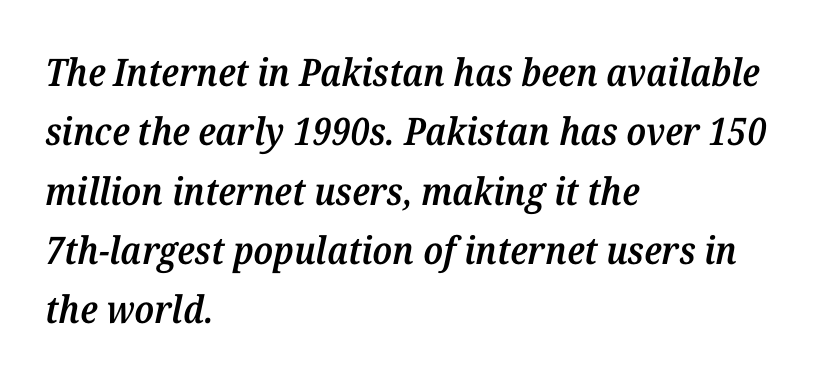
{"serif": "yes", "italic": "yes", "lean": "right", "slant_degrees": 12, "bold": "semi", "weight": "semibold", "width": "normal", "stroke_contrast": "medium", "x_height": "medium", "monospaced": "no", "underline": "no", "align": "left", "line_spacing": "normal", "line_spacing_ratio": 1.56, "letter_spacing": "normal", "letter_spacing_em": 0.0, "glyph_px": 38}
